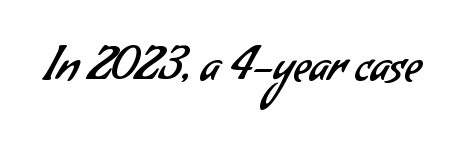
Q: Is the text bold? A: No.
Q: Is the typeface a serif or a sans-serif typeface? A: Sans-serif.
Q: Is the text underlined? A: No.
Q: Is the spacing between letters normal or unusually wide? A: Normal.
Q: Width (condensed, normal, or wide)? A: Normal.
Q: Stroke contrast? A: Low.
Q: x-height? A: Small.
Q: Monospaced? A: No.
